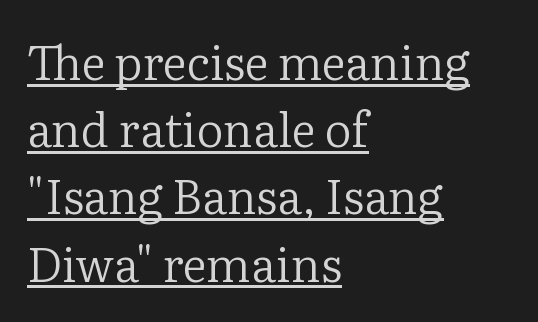
The image shows 47 px regular-weight serif type, upright; set left-aligned, normal line spacing (1.43x), normal letter spacing, underlined; low stroke contrast and a medium x-height.
